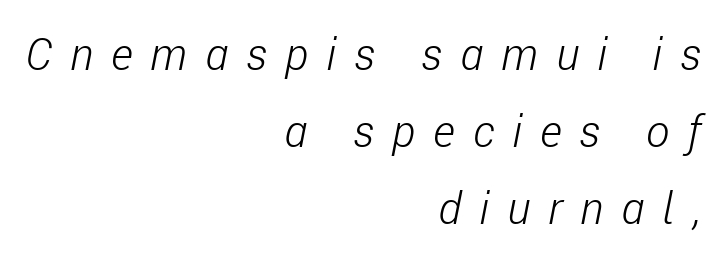
Italic: yes, the glyphs are oblique. Each stroke keeps to a modest, everyday thickness or less. A bare baseline throughout the passage. Caption: multi-line text, flush right, ragged left. These lines are rendered in a variable-pitch font.
